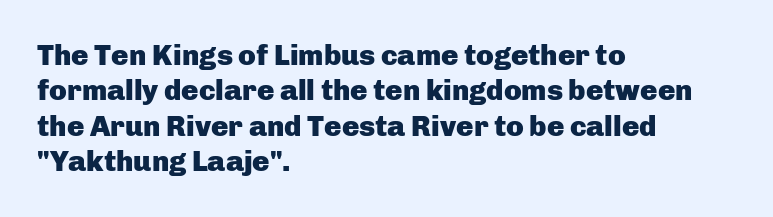
Typographically, this falls in the sans-serif category. Proportional: the letters do not fall into vertical columns. The space beneath each line is pristine and unruled. The rendering anchors every line to the left-hand side. The letters stand straight up with perfectly vertical stems.
